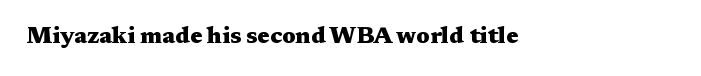
Notice how thick the strokes are: this is what a full bold looks like. In terms of letterspacing, this is plain default setting. The specimen omits any rule beneath the text block's lines. The lettering stays uniformly vertical, giving the passage a roman look.
